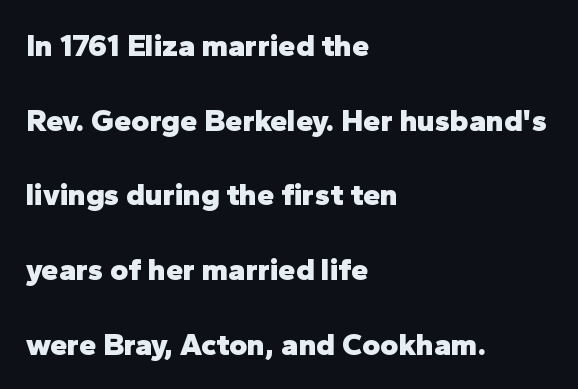
The image shows 31 px heavy sans-serif type, upright; set left-aligned, loose line spacing (2.41x), normal letter spacing, not underlined; low stroke contrast and a medium x-height.
